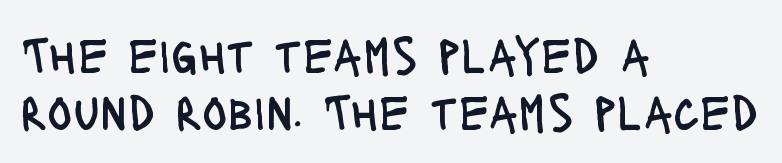
Q: Is the text bold? A: No.
Q: Is the text italic (slanted)? A: No, it is upright.
Q: Is the typeface a serif or a sans-serif typeface? A: Sans-serif.
Q: Is the text underlined? A: No.
Q: How is the paragraph aligned? A: Left-aligned.
Q: Is the spacing between letters normal or unusually wide? A: Normal.
Q: Is the spacing between lines tight, normal or loose? A: Tight.
Q: Width (condensed, normal, or wide)? A: Condensed.
Q: Stroke contrast? A: Low.
Q: x-height? A: Large.
Q: Monospaced? A: No.
